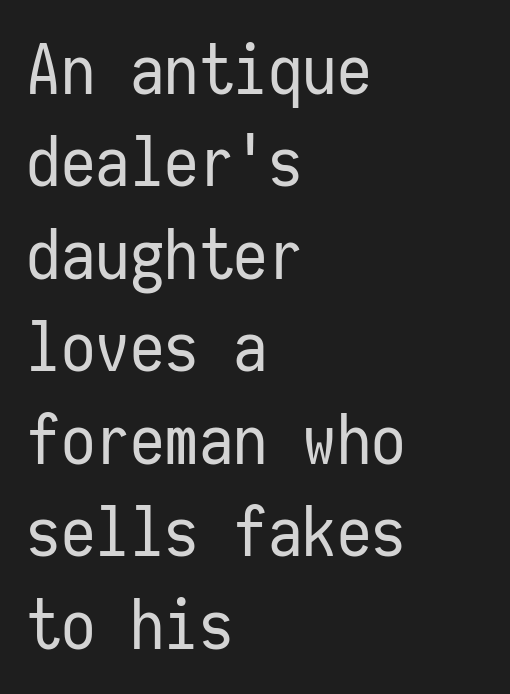
The compositor pushed each line to the left boundary. The face used here is a sans, in the tradition of grotesques and geometrics. No extra ink here — the face is not bold. The passage shown stacks its lines at a standard gap. Each word holds together tightly as a unit, with standard inter-letter gaps.
